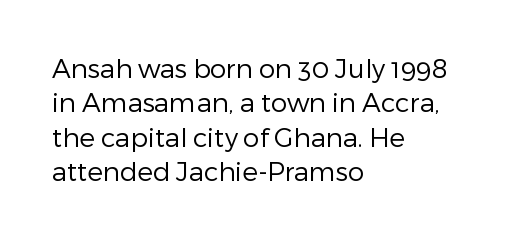
Leftover space on each line is placed entirely after the last word. Notice how the stems are strictly vertical — no italics here. The rendering uses a moderate line-height, typical for paragraphs. Underlining? Definitely not there. A light-to-regular cut is what we see here.
